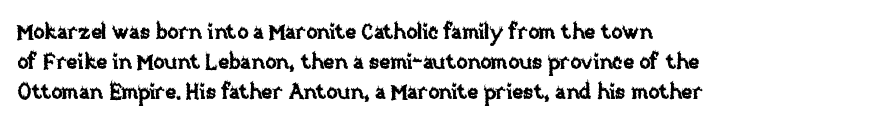
Q: Is the text italic (slanted)? A: No, it is upright.
Q: Is the text underlined? A: No.
Q: How is the paragraph aligned? A: Left-aligned.
Q: Is the spacing between letters normal or unusually wide? A: Normal.
Q: Is the spacing between lines tight, normal or loose? A: Normal.
